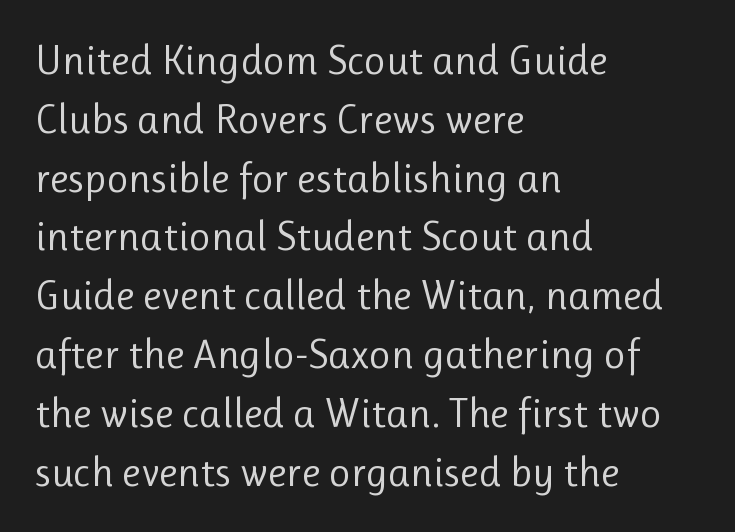
Q: Is the text bold? A: No.
Q: Is the text italic (slanted)? A: No, it is upright.
Q: Is the typeface a serif or a sans-serif typeface? A: Sans-serif.
Q: Is the text underlined? A: No.
Q: How is the paragraph aligned? A: Left-aligned.
Q: Is the spacing between letters normal or unusually wide? A: Normal.
Q: Is the spacing between lines tight, normal or loose? A: Normal.
Q: Width (condensed, normal, or wide)? A: Normal.
Q: Stroke contrast? A: Low.
Q: x-height? A: Medium.
Q: Monospaced? A: No.
